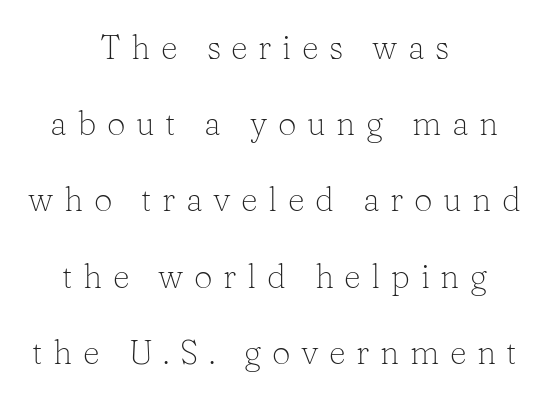
Is there any slant? The stems are plumb. Nobody drew a line under any word here. A typesetter would call this heavily tracked-out type. Is this a fixed-width face? No — the glyphs have proportional, varying widths. Notice the wide empty band between every row — that's loose leading.
